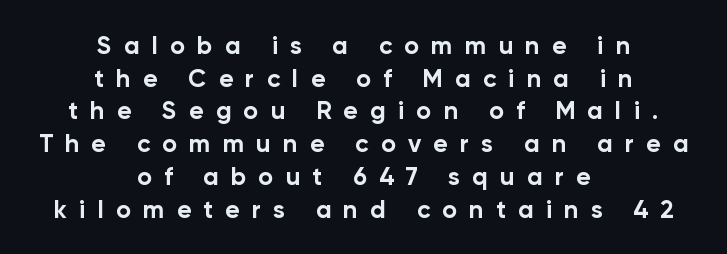
{"italic": "no", "bold": "yes", "underline": "no", "align": "center", "line_spacing": "normal", "line_spacing_ratio": 1.31, "letter_spacing": "wide", "letter_spacing_em": 0.49, "glyph_px": 25}
